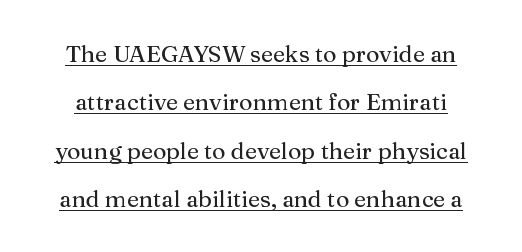
What stands out about the letter spacing? Nothing — it is the standard amount. Characters remain perfectly vertical along every line. Vertically, the passage feels expansive, rows floating well apart. The face used here appears with an underline applied.
